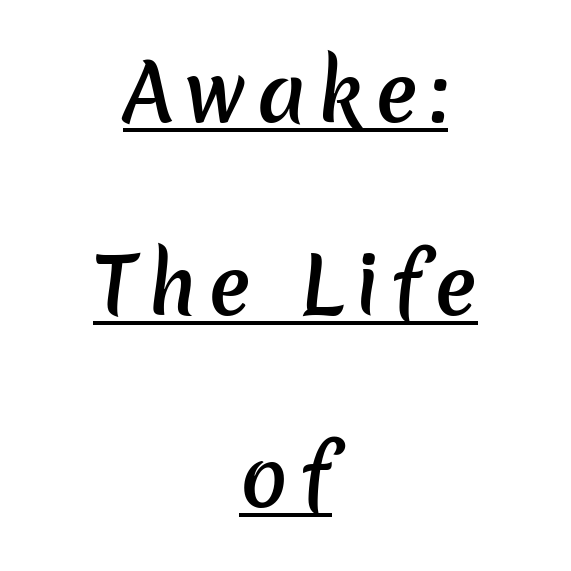
Varying glyph widths throughout — classic text-font behaviour. Which margin do the lines hug? Neither — every line sits in the middle. The font family rendered here belongs to the sans-serif group. Leading is clearly above the norm, producing a sparse column. Is there an underline? Yes — a line sits under the letters. A semibold gives these letters moderate extra thickness, short of bold.
